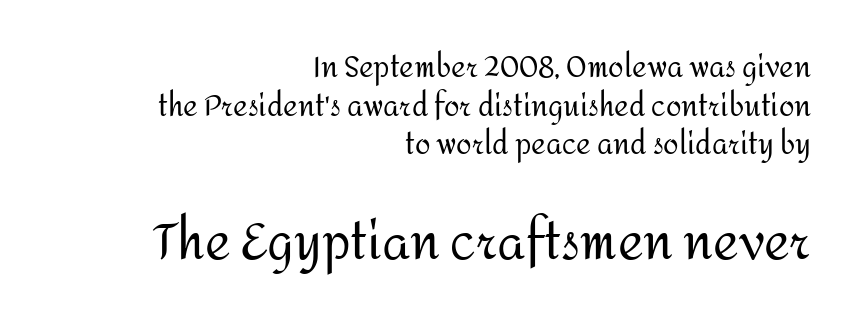
Each letter's strokes conclude bluntly, with no projecting serifs. The tracking reads as untouched default to a designer's eye. Is there much room between lines? A standard amount, neither cramped nor airy. The typography opts for an upright posture over an oblique one.
